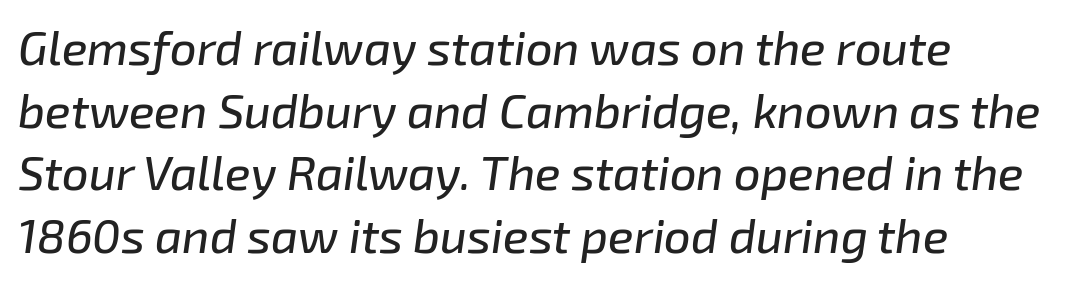
The image shows 47 px text type, italic (leaning right); set normal line spacing (1.33x), normal letter spacing, not underlined; low stroke contrast and a medium x-height.
